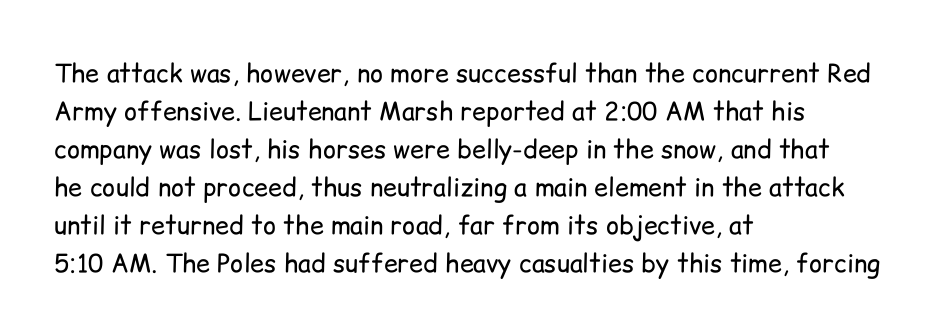
The image shows 25 px text type, upright; set left-aligned, normal line spacing (1.52x), normal letter spacing, not underlined.
